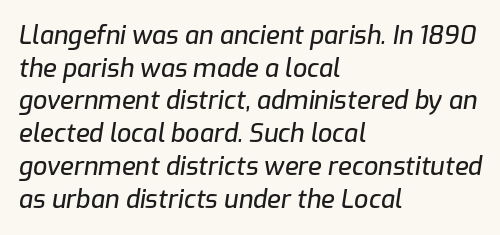
{"italic": "yes", "lean": "right", "slant_degrees": 9, "underline": "no", "align": "left", "line_spacing": "normal", "line_spacing_ratio": 1.31, "letter_spacing": "normal", "letter_spacing_em": 0.0, "glyph_px": 25}
